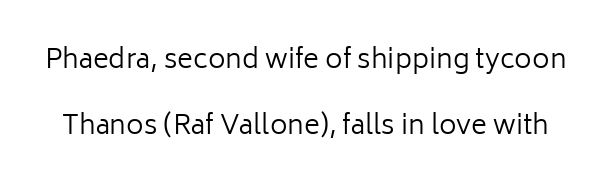
{"italic": "no", "bold": "no", "underline": "no", "line_spacing": "loose", "line_spacing_ratio": 2.45, "letter_spacing": "normal", "letter_spacing_em": 0.0, "glyph_px": 27}
